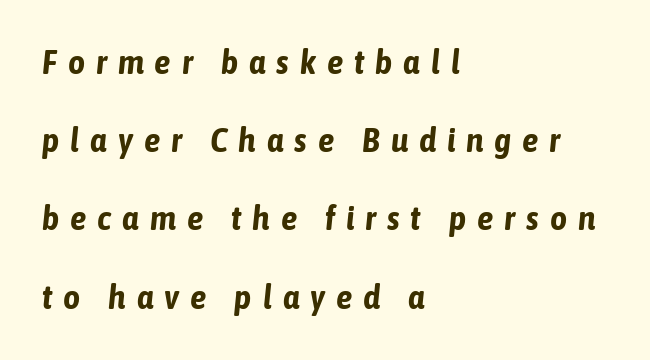
Q: Is the text bold? A: Yes.
Q: Is the text italic (slanted)? A: Yes, it leans right by about 6 degrees.
Q: Is the text underlined? A: No.
Q: How is the paragraph aligned? A: Left-aligned.
Q: Is the spacing between letters normal or unusually wide? A: Unusually wide.
Q: Is the spacing between lines tight, normal or loose? A: Loose.
Q: Width (condensed, normal, or wide)? A: Condensed.
Q: Stroke contrast? A: Low.
Q: x-height? A: Medium.
Q: Monospaced? A: No.
